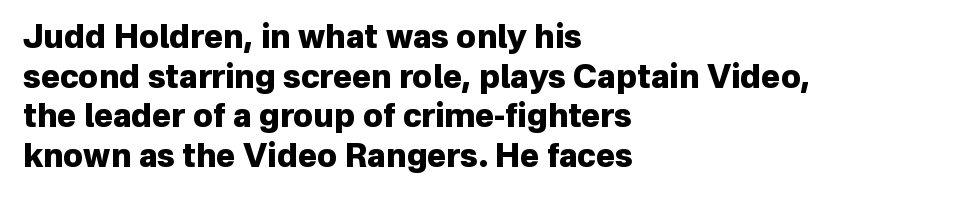
The image shows 32 px heavy sans-serif type, upright; set left-aligned, line spacing 1.24x, normal letter spacing, not underlined; low stroke contrast and a medium x-height.
